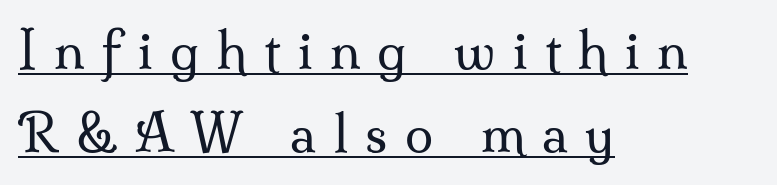
The rendering uses natural spacing where letterforms have individual widths. Does the leading feel generous? No, just average. A baseline rule has been typeset under these characters. Summary of weight: not heavy and not bold. Posture: straight, roman, zero tilt. The text was rendered using a seriffed face with decorative stroke endings.
